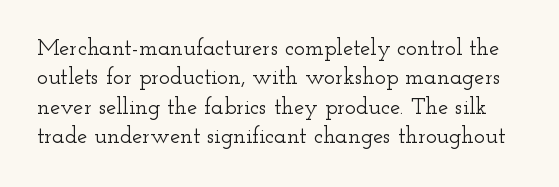
You could call the tracking neutral — neither tight nor loose. The area under the type is left untouched. Every character sits straight up, as roman type does. Leading: standard.
